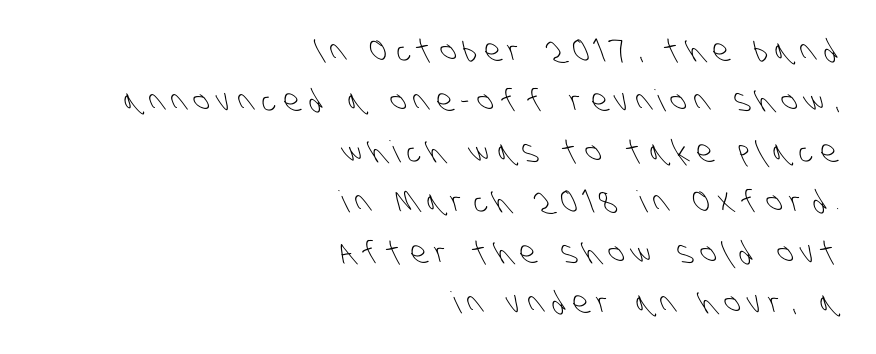
Q: Is the text bold? A: No.
Q: Is the typeface a serif or a sans-serif typeface? A: Sans-serif.
Q: Is the text underlined? A: No.
Q: How is the paragraph aligned? A: Right-aligned.
Q: Is the spacing between letters normal or unusually wide? A: Unusually wide.
Q: Is the spacing between lines tight, normal or loose? A: Normal.
Q: Width (condensed, normal, or wide)? A: Condensed.
Q: Stroke contrast? A: Low.
Q: x-height? A: Large.
Q: Monospaced? A: No.
